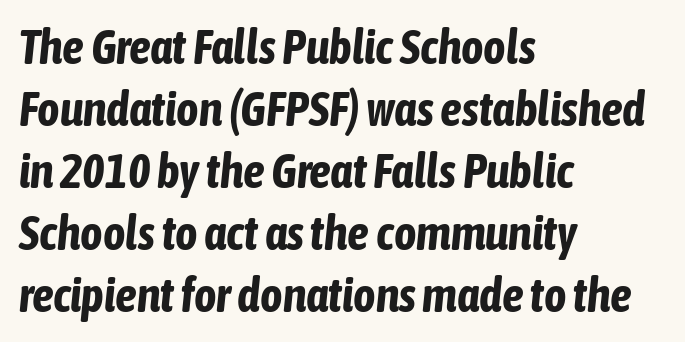
Q: Is the text bold? A: Yes.
Q: Is the text italic (slanted)? A: Yes, it leans right by about 6 degrees.
Q: Is the text underlined? A: No.
Q: How is the paragraph aligned? A: Left-aligned.
Q: Is the spacing between letters normal or unusually wide? A: Normal.
Q: Is the spacing between lines tight, normal or loose? A: Normal.
Q: Width (condensed, normal, or wide)? A: Condensed.
Q: Stroke contrast? A: Low.
Q: x-height? A: Medium.
Q: Monospaced? A: No.
